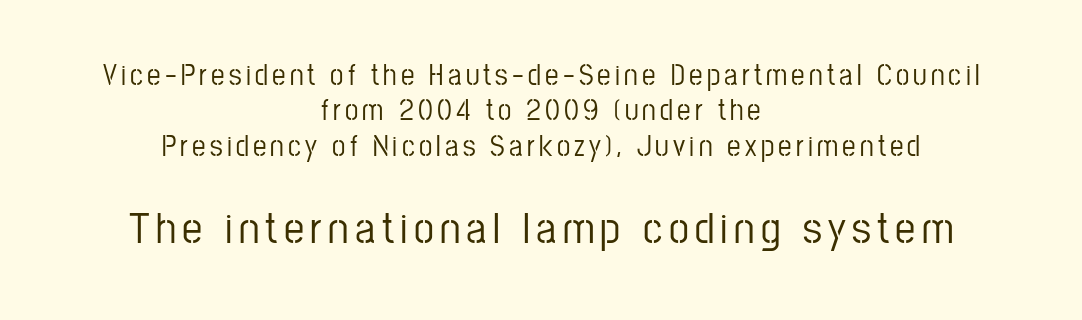
Check the space under the baseline: it is left empty. The more generous point size was reserved for the lower chunk. The letters advance in unequal steps, a hallmark of proportional type. A student would call this center alignment; a typographer would say set centered. The axis of the letterforms is exactly vertical. The rendering shows plain stroke endings on the letterforms — a sans-serif design.
